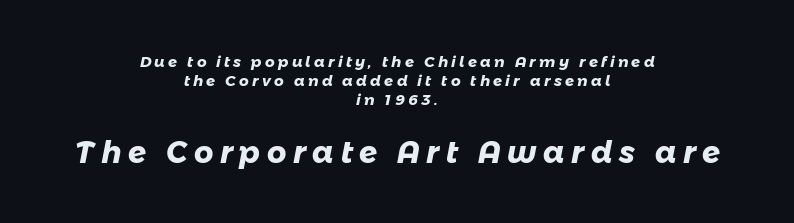
Q: Is the text bold? A: Yes.
Q: Is the typeface a serif or a sans-serif typeface? A: Sans-serif.
Q: Is the text underlined? A: No.
Q: How is the paragraph aligned? A: Centered.
Q: Is the spacing between letters normal or unusually wide? A: Unusually wide.
Q: Is the spacing between lines tight, normal or loose? A: Normal.
Q: Which block of text is set in a larger size, the first (top) or the second (bottom)? A: The second (bottom) one.
Q: Width (condensed, normal, or wide)? A: Normal.
Q: Stroke contrast? A: Low.
Q: x-height? A: Medium.
Q: Monospaced? A: No.
